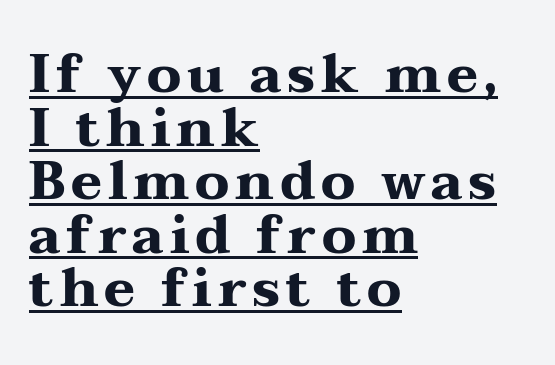
Little horizontal feet cap the strokes, marking this as serif type. This rendering uses left alignment, leaving the right contour irregular. Whoever set this chose condensed vertical rhythm over breathing room. Thick stems and heavy bowls — unmistakably bold. These lines were composed using upright roman letters. Character widths vary here, with narrow letters taking less room than wide ones.
